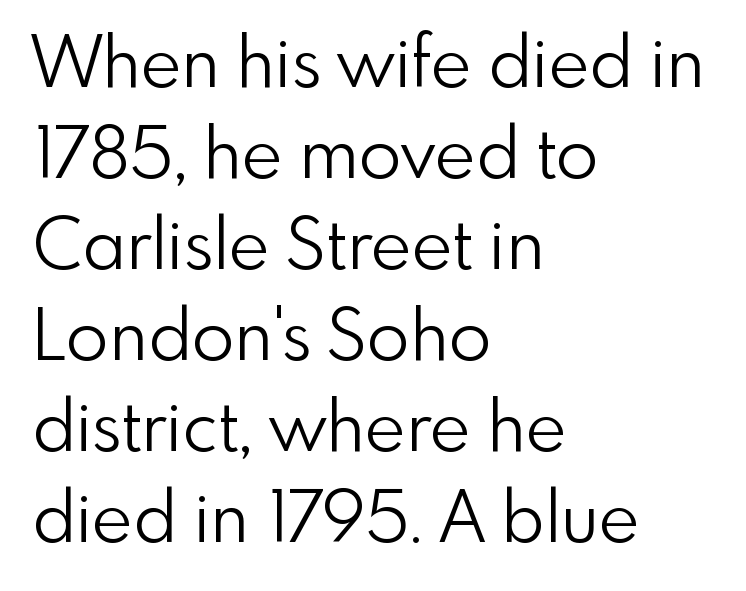
The text block is weighted toward the left margin, trailing off unevenly rightward. Any mark beneath the type? The region is blank. On a weight scale, this lands at 450 or below. The type is set solid horizontally, with unmodified tracking. Tall strokes in this sample are plumb rather than angled. This sample uses a sans-serif face.
